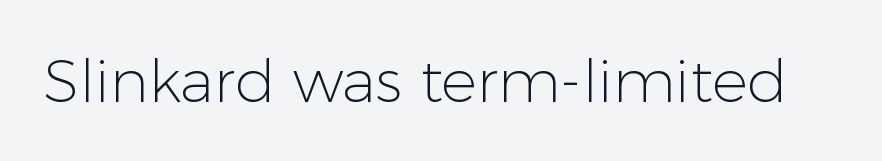
No extra ink here — the face is not bold. There is no visible air inserted between adjacent glyphs. The area under the type is left untouched. No feet cap the strokes, marking this as sans-serif type.
